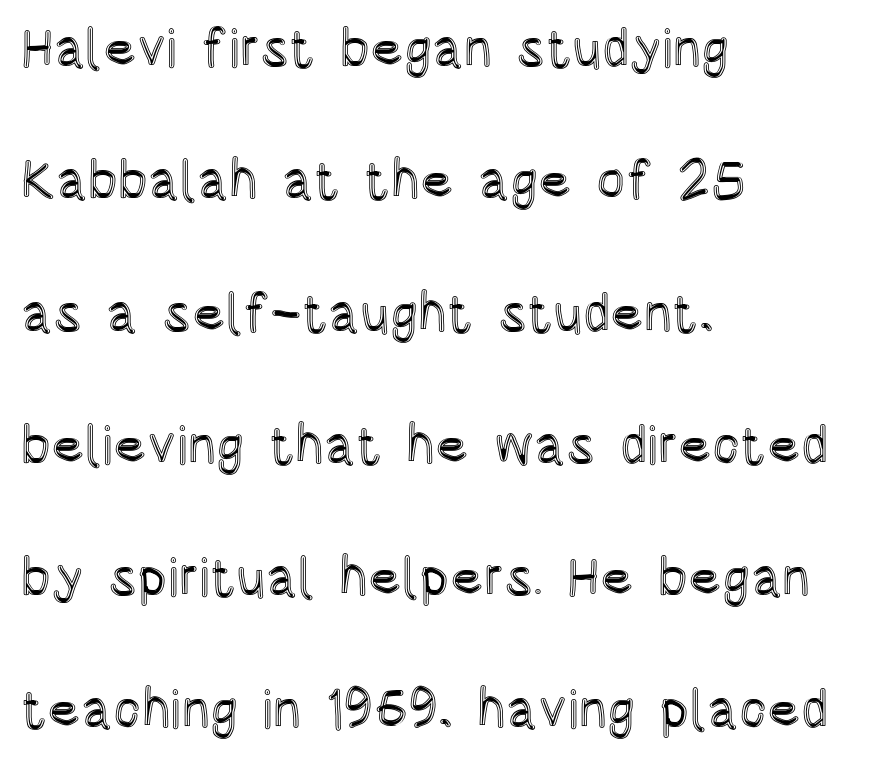
The block of text is sparse from top to bottom, with ample space between rows. Varying glyph widths throughout — classic text-font behaviour. No word sits above an underline. When letters stand straight like this, we call the style roman or upright.
